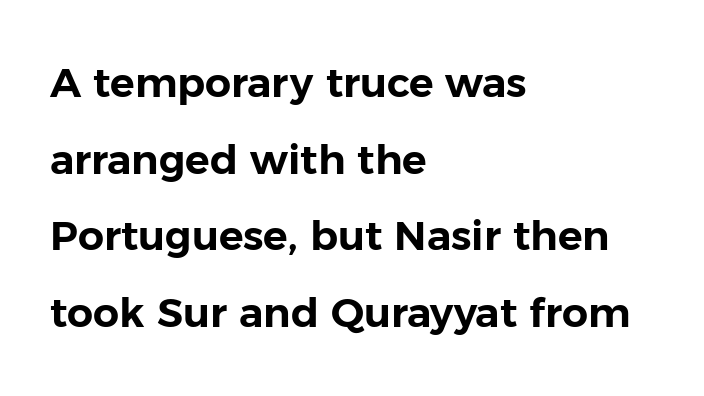
The image shows 41 px sans-serif type, upright; set left-aligned, line spacing 1.87x, normal letter spacing, not underlined; low stroke contrast and a medium x-height.
